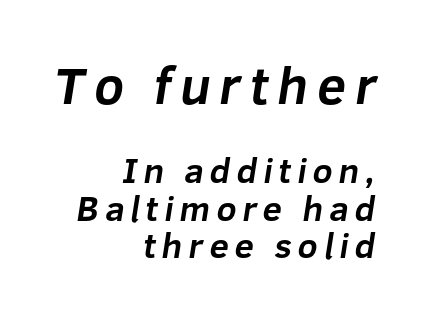
{"serif": "no", "bold": "yes", "weight": "bold", "width": "normal", "stroke_contrast": "low", "x_height": "medium", "monospaced": "no", "underline": "no", "align": "right", "line_spacing": "tight", "line_spacing_ratio": 1.07, "larger_block": "first", "size_ratio": 1.49, "glyph_px": 52}
